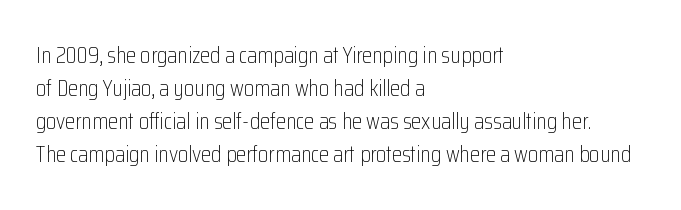
Does extra space separate the letters? No, they use regular spacing. The rendering anchors every line to the left-hand side. The axis of the letterforms is exactly vertical. These lines sit exactly where default settings would place them. Ink coverage per letter is moderate at most. Bare-footed words on every line.
